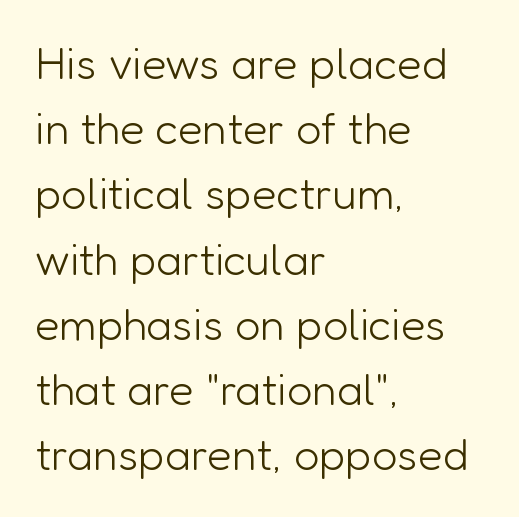
Q: Is the text bold? A: No.
Q: Is the text italic (slanted)? A: No, it is upright.
Q: Is the typeface a serif or a sans-serif typeface? A: Sans-serif.
Q: Is the text underlined? A: No.
Q: How is the paragraph aligned? A: Left-aligned.
Q: Is the spacing between letters normal or unusually wide? A: Normal.
Q: Is the spacing between lines tight, normal or loose? A: Normal.
Q: Width (condensed, normal, or wide)? A: Normal.
Q: Stroke contrast? A: Low.
Q: x-height? A: Medium.
Q: Monospaced? A: No.
